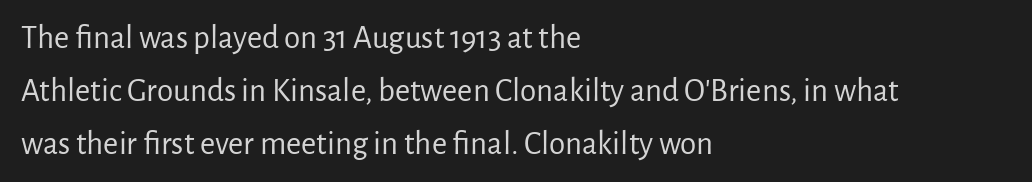
The image shows 33 px regular-weight sans-serif type, upright; set left-aligned, normal line spacing (1.6x), normal letter spacing, not underlined; low stroke contrast and a medium x-height.
